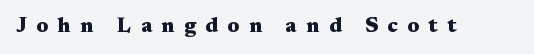
Between one letter and the next there's a generous, obvious gap. The space beneath each line is pristine and unruled. Ascenders rise straight up at ninety degrees. The glyphs have the mass of a bold cut.
